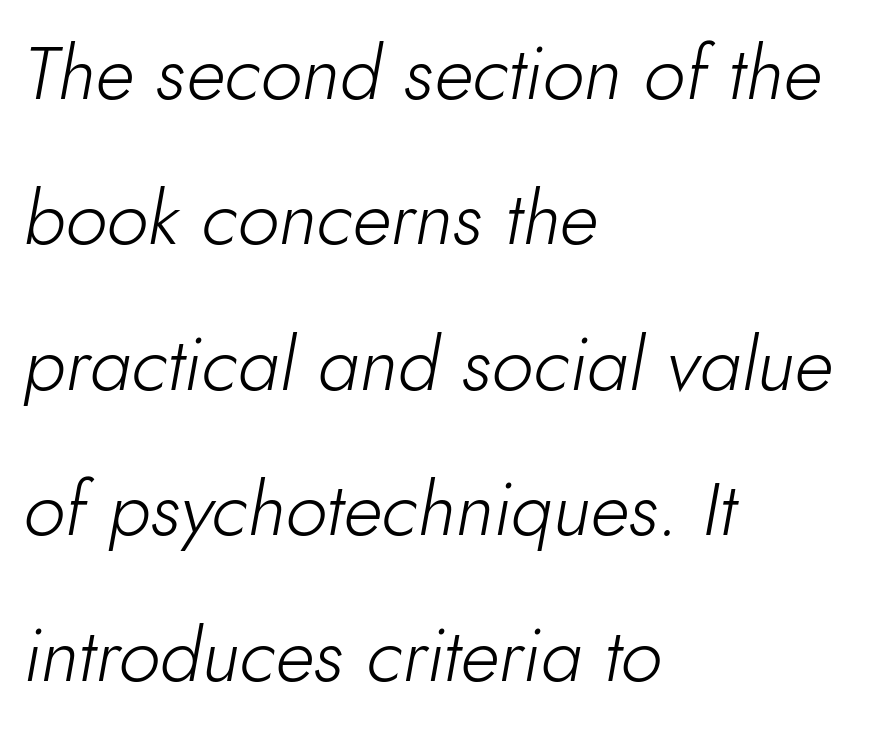
A typesetter would call this leading open, well beyond the default. Honestly, the letter spacing is just normal — you wouldn't notice it. Descenders hang freely into open space. Think standard paragraph weight, or any step lighter than that. Leftover space on each line is placed entirely after the last word. Italic: yes, the glyphs are oblique.
